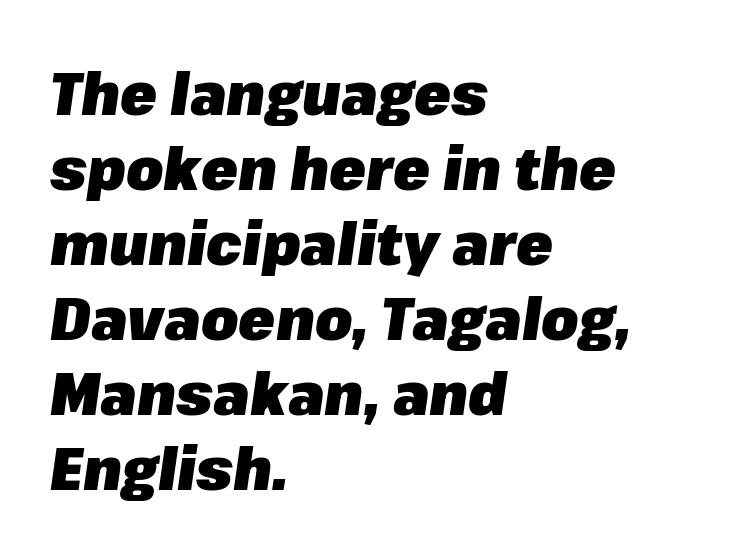
{"italic": "yes", "lean": "right", "slant_degrees": 8, "bold": "yes", "weight": "heavy", "width": "normal", "stroke_contrast": "low", "x_height": "medium", "monospaced": "no", "underline": "no", "align": "left", "line_spacing": "normal", "line_spacing_ratio": 1.25, "letter_spacing": "normal", "letter_spacing_em": 0.0, "glyph_px": 60}
